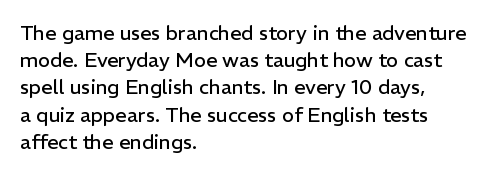
The image shows 20 px text type, upright; set left-aligned, normal line spacing (1.36x), normal letter spacing, not underlined.
